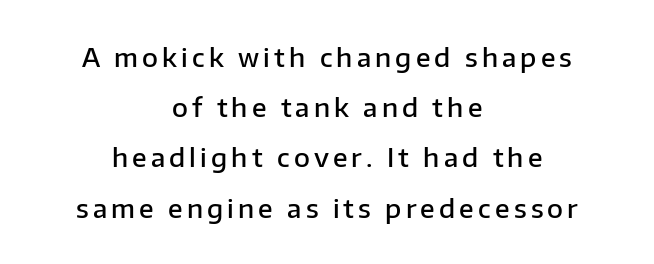
The image shows 26 px text type, upright; set centered, loose line spacing (1.93x), not underlined.
